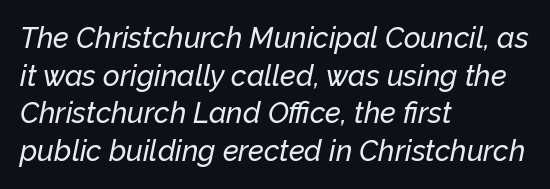
Q: Is the text italic (slanted)? A: Yes, it leans right by about 12 degrees.
Q: Is the text underlined? A: No.
Q: How is the paragraph aligned? A: Left-aligned.
Q: Is the spacing between letters normal or unusually wide? A: Normal.
Q: Is the spacing between lines tight, normal or loose? A: Normal.
Q: Width (condensed, normal, or wide)? A: Normal.
Q: Stroke contrast? A: Low.
Q: x-height? A: Medium.
Q: Monospaced? A: No.
